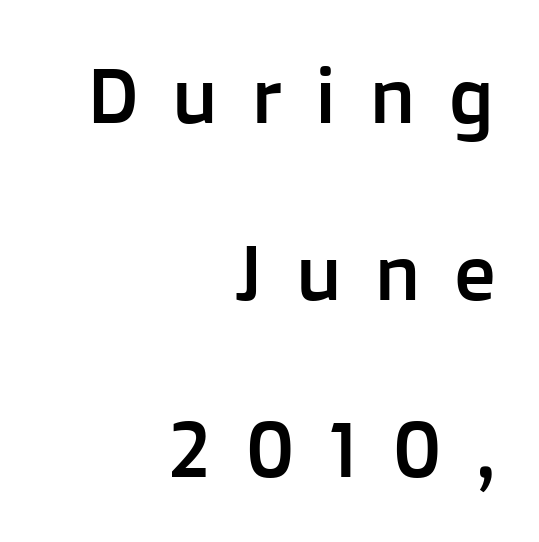
Q: Is the text italic (slanted)? A: No, it is upright.
Q: Is the typeface a serif or a sans-serif typeface? A: Sans-serif.
Q: Is the text underlined? A: No.
Q: How is the paragraph aligned? A: Right-aligned.
Q: Is the spacing between letters normal or unusually wide? A: Unusually wide.
Q: Is the spacing between lines tight, normal or loose? A: Loose.
Q: Width (condensed, normal, or wide)? A: Normal.
Q: Stroke contrast? A: Low.
Q: x-height? A: Medium.
Q: Monospaced? A: No.
